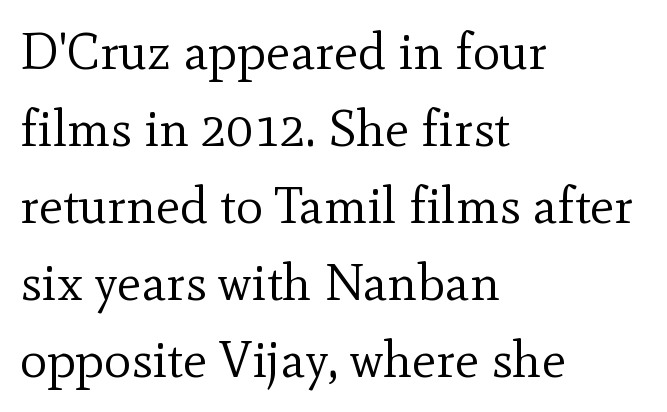
Underlining? Definitely not there. Students, note that the glyphs here touch the page at normal intervals. Stroke mass is kept to a normal reading level or below. This is serif lettering, the kind often seen in printed books. Posture: vertical.
